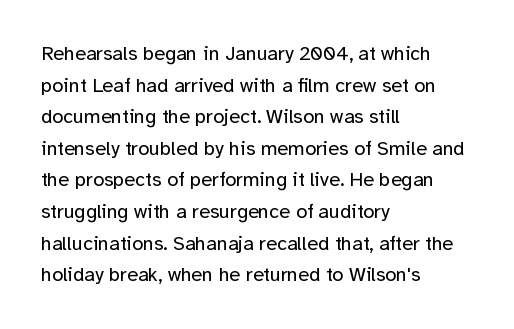
Teacher's note: observe the even left margin — that is flush-left alignment. The passage shown is not underscored anywhere. The rendering uses a moderate line-height, typical for paragraphs. Ascenders rise straight up at ninety degrees. Nobody touched the tracking dial on this one.
